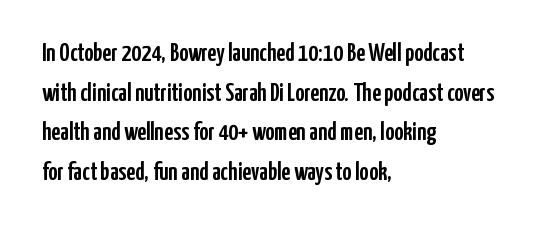
Q: Is the text italic (slanted)? A: No, it is upright.
Q: Is the text underlined? A: No.
Q: How is the paragraph aligned? A: Left-aligned.
Q: Is the spacing between letters normal or unusually wide? A: Normal.
Q: Is the spacing between lines tight, normal or loose? A: Normal.
